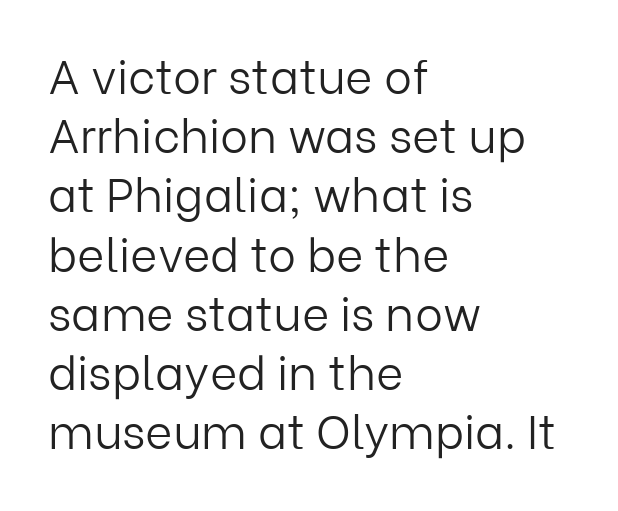
The image shows 47 px light sans-serif type, upright; set left-aligned, normal line spacing (1.26x), normal letter spacing, not underlined; low stroke contrast and a medium x-height.
